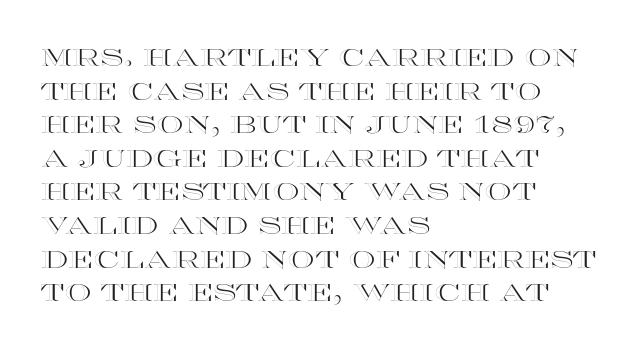
The image shows 24 px text type, upright; set left-aligned, normal line spacing (1.4x), normal letter spacing, not underlined.
